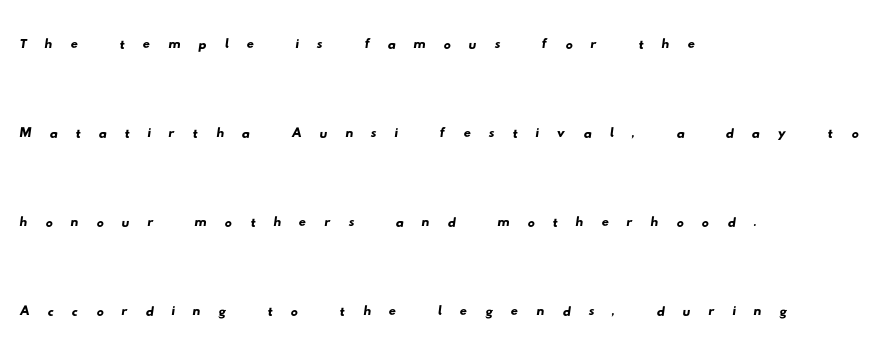
{"serif": "no", "width": "wide", "stroke_contrast": "low", "x_height": "small", "monospaced": "no", "underline": "no", "align": "left", "line_spacing": "loose", "line_spacing_ratio": 2.47, "letter_spacing": "wide", "letter_spacing_em": 0.49, "glyph_px": 36}
